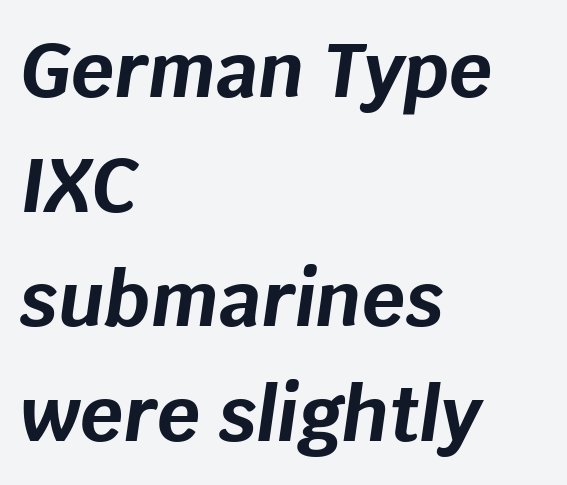
Only glyphs here, with clear space below each row. Looks like regular typesetting: each glyph gets only the width it needs. When letters slant like this, we call the style italic. Whoever set this chose a conventional vertical rhythm. Tracking value appears to be zero — textbook default spacing.
